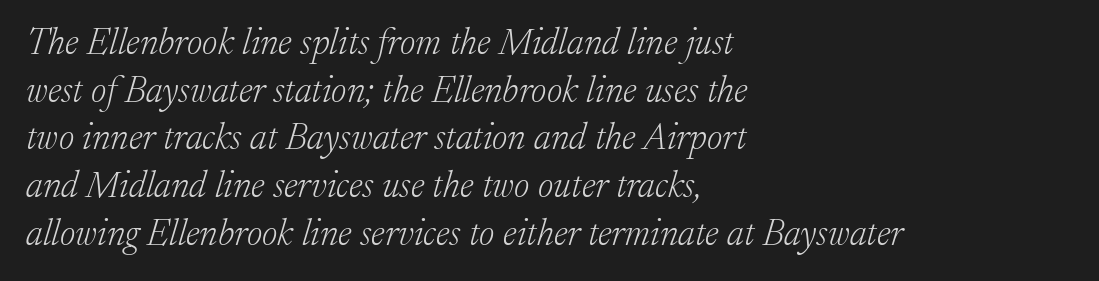
The image shows 37 px light serif type, italic (leaning right); set left-aligned, normal line spacing (1.29x), normal letter spacing, not underlined; low stroke contrast and a medium x-height.
